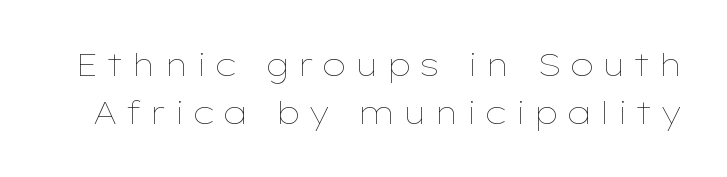
Reading down the column, the eye jumps a familiar distance to each next line. Is this a heavy cut? Hardly; it is regular or lighter. The typography opts for an upright posture over an oblique one. Unmarked baselines from the first word to the last.
